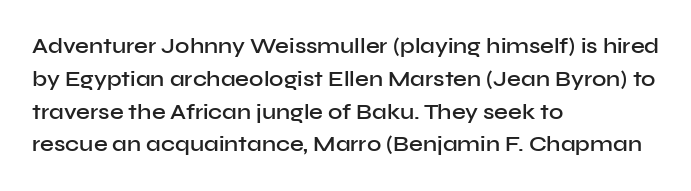
{"italic": "no", "bold": "semi", "underline": "no", "align": "left", "line_spacing": "normal", "line_spacing_ratio": 1.49, "letter_spacing": "normal", "letter_spacing_em": 0.0, "glyph_px": 22}
